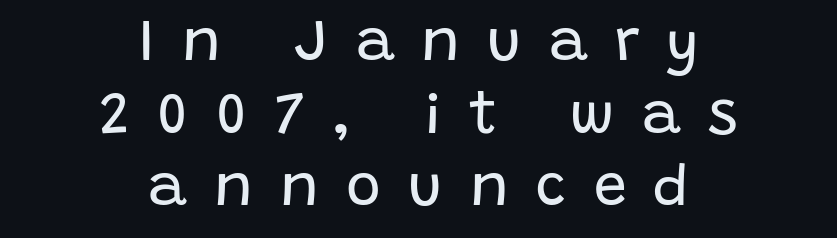
Q: Is the text bold? A: No.
Q: Is the text italic (slanted)? A: No, it is upright.
Q: Is the typeface a serif or a sans-serif typeface? A: Sans-serif.
Q: Is the text underlined? A: No.
Q: How is the paragraph aligned? A: Centered.
Q: Is the spacing between letters normal or unusually wide? A: Unusually wide.
Q: Width (condensed, normal, or wide)? A: Normal.
Q: Stroke contrast? A: Low.
Q: x-height? A: Large.
Q: Monospaced? A: No.
